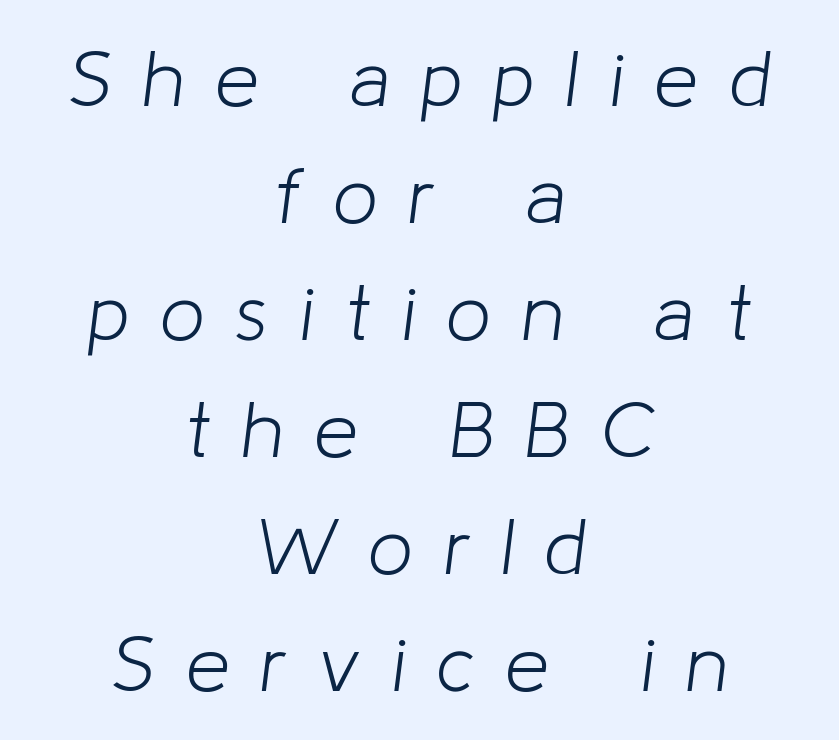
{"italic": "yes", "lean": "right", "slant_degrees": 8, "bold": "no", "weight": "light", "width": "normal", "stroke_contrast": "low", "x_height": "medium", "monospaced": "no", "underline": "no", "align": "center", "line_spacing": "normal", "line_spacing_ratio": 1.48, "letter_spacing": "wide", "letter_spacing_em": 0.39, "glyph_px": 79}
